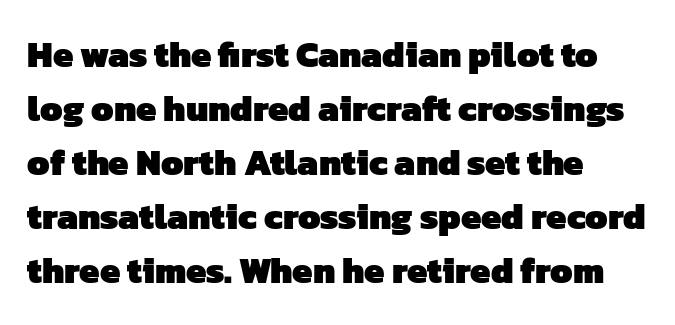
What kind of face is this? One without serifs — a sans. Line spacing here is normal. The rendering keeps characters at their native spacing. On the weight axis this lands at bold, roughly 700.
